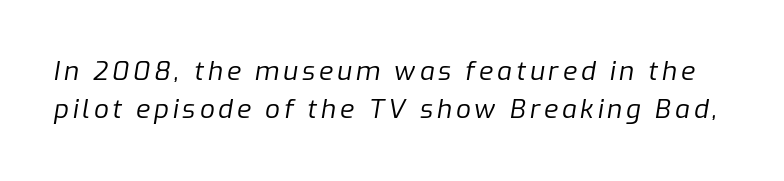
{"italic": "yes", "lean": "right", "slant_degrees": 9, "bold": "no", "underline": "no", "line_spacing": "normal", "line_spacing_ratio": 1.47, "glyph_px": 26}
